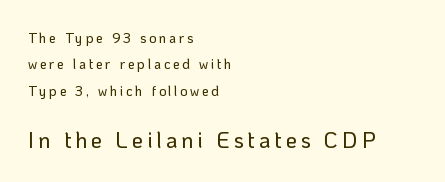
{"italic": "no", "underline": "no", "align": "left", "line_spacing_ratio": 1.88, "larger_block": "second", "size_ratio": 1.57, "glyph_px": 22}
